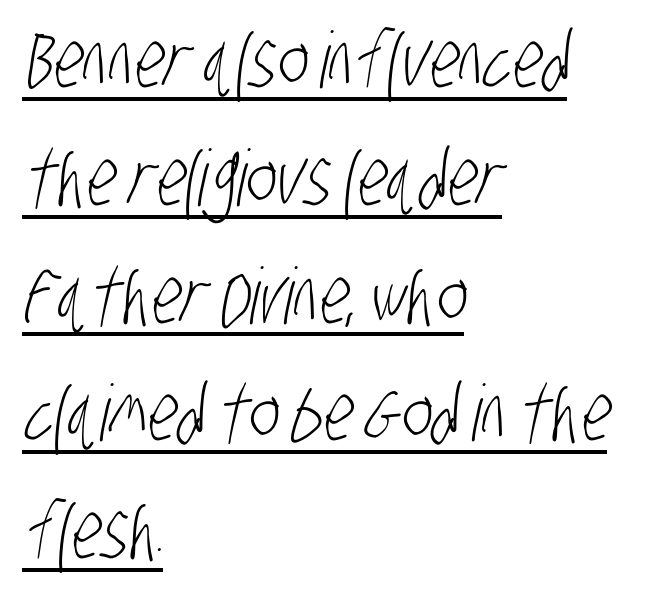
The image shows 78 px light, condensed sans-serif type; set left-aligned, normal line spacing (1.51x), normal letter spacing, underlined; low stroke contrast and a large x-height.
